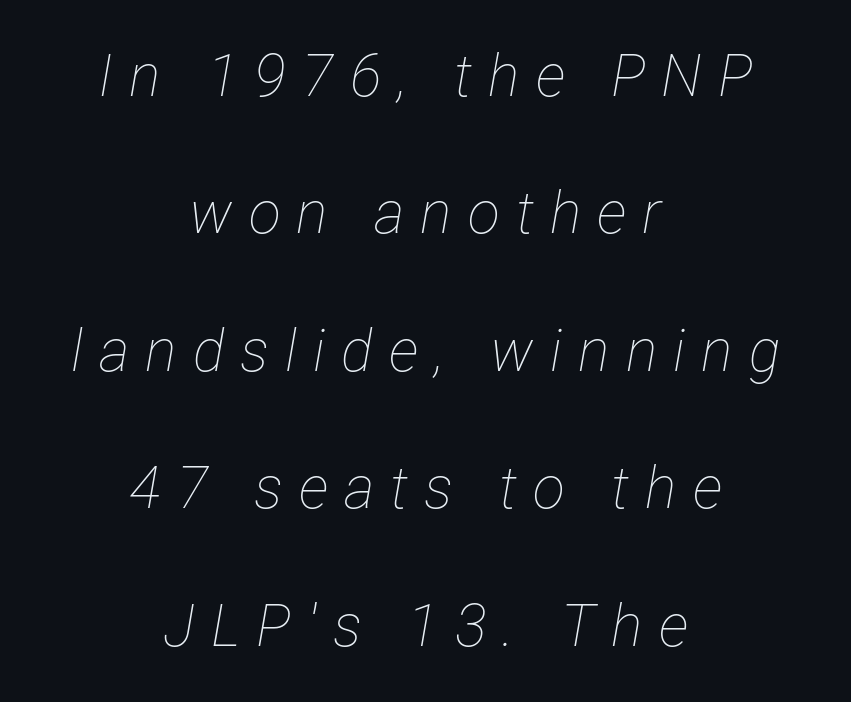
{"italic": "yes", "lean": "right", "slant_degrees": 12, "bold": "no", "weight": "thin", "width": "condensed", "stroke_contrast": "low", "x_height": "medium", "monospaced": "no", "underline": "no", "align": "center", "line_spacing": "loose", "line_spacing_ratio": 2.33, "letter_spacing": "wide", "letter_spacing_em": 0.27, "glyph_px": 59}
